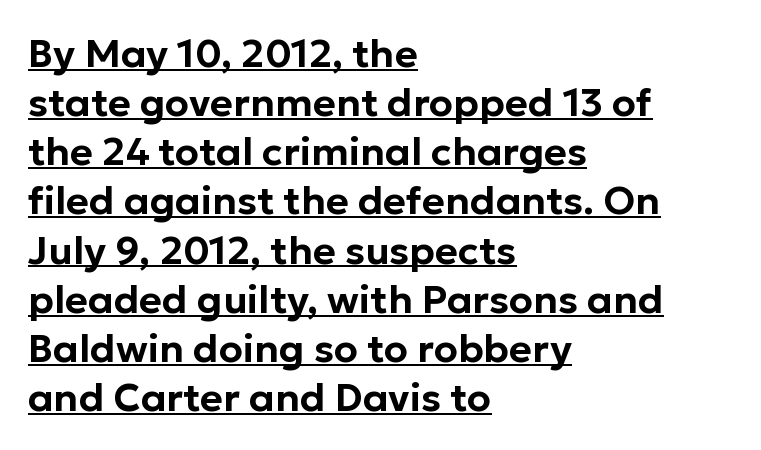
The image shows 39 px sans-serif type, upright; set left-aligned, normal line spacing (1.26x), normal letter spacing, underlined; low stroke contrast and a medium x-height.
